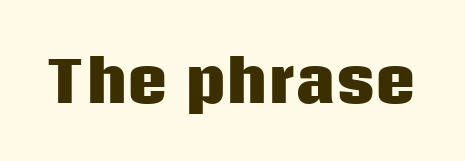
{"serif": "no", "italic": "no", "bold": "yes", "weight": "heavy", "width": "normal", "stroke_contrast": "low", "x_height": "large", "monospaced": "no", "underline": "no", "letter_spacing": "normal", "letter_spacing_em": 0.0, "glyph_px": 56}
